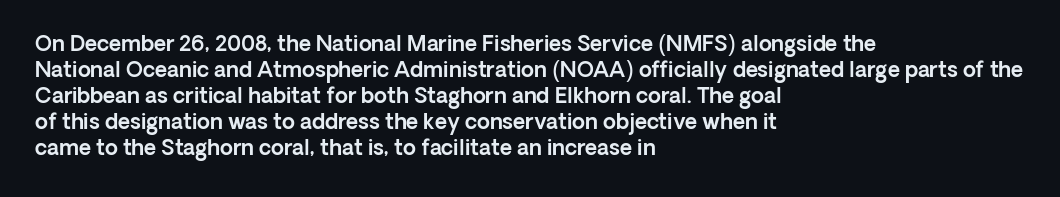
{"italic": "no", "underline": "no", "align": "left", "line_spacing_ratio": 1.24, "letter_spacing": "normal", "letter_spacing_em": 0.0, "glyph_px": 21}
